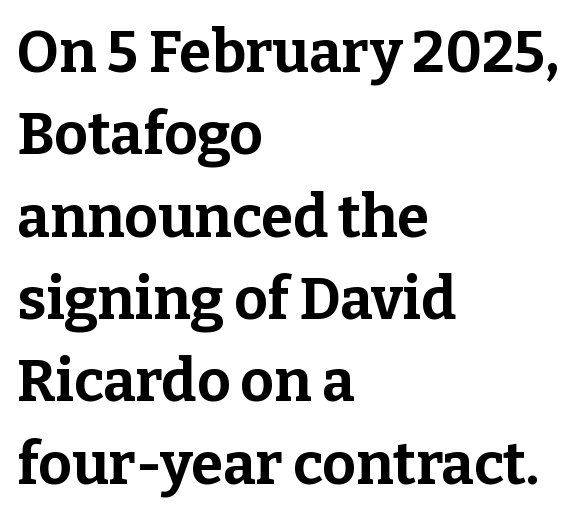
Vertically, the passage feels balanced, rows spaced as you'd expect. Is this a fixed-width face? No — the glyphs have proportional, varying widths. Characters follow at the spacing the type designer built in. You'd pick this weight for a headline — it's a proper bold. Observe the serifs anchoring each vertical stroke in this sample.
